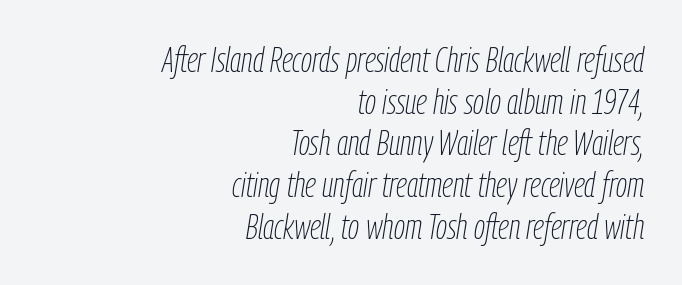
Students, note that the glyphs here touch the page at normal intervals. Italic: yes, the glyphs are oblique. The font sits on the lighter half of the weight spectrum, regular included. The foot of each line stays bare and open. Is this a fixed-width face? No — the glyphs have proportional, varying widths.
